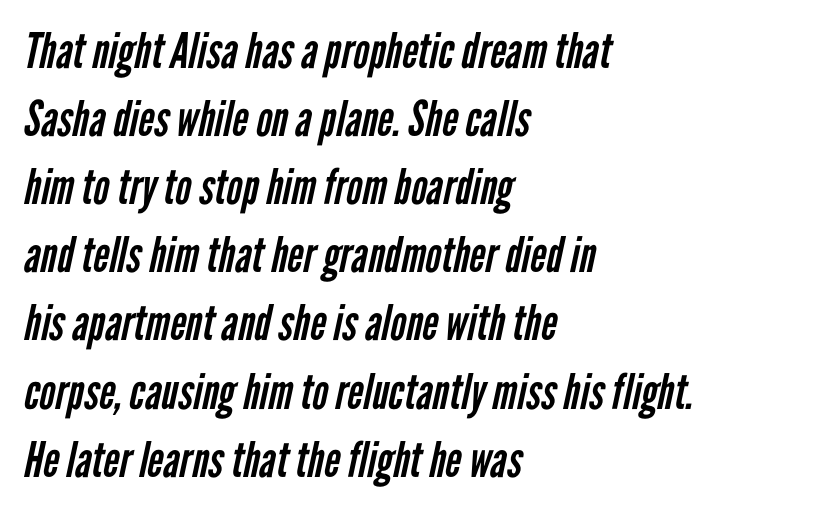
Q: Is the text bold? A: No.
Q: Is the typeface a serif or a sans-serif typeface? A: Sans-serif.
Q: Is the text underlined? A: No.
Q: How is the paragraph aligned? A: Left-aligned.
Q: Is the spacing between letters normal or unusually wide? A: Normal.
Q: Is the spacing between lines tight, normal or loose? A: Normal.
Q: Width (condensed, normal, or wide)? A: Condensed.
Q: Stroke contrast? A: Low.
Q: x-height? A: Medium.
Q: Monospaced? A: No.
